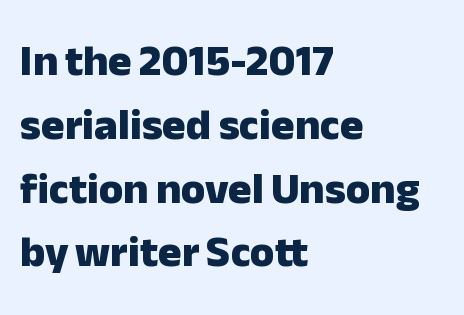
Q: Is the text bold? A: Yes.
Q: Is the text italic (slanted)? A: No, it is upright.
Q: Is the typeface a serif or a sans-serif typeface? A: Sans-serif.
Q: Is the text underlined? A: No.
Q: How is the paragraph aligned? A: Left-aligned.
Q: Is the spacing between letters normal or unusually wide? A: Normal.
Q: Is the spacing between lines tight, normal or loose? A: Normal.
Q: Width (condensed, normal, or wide)? A: Normal.
Q: Stroke contrast? A: Low.
Q: x-height? A: Medium.
Q: Monospaced? A: No.
